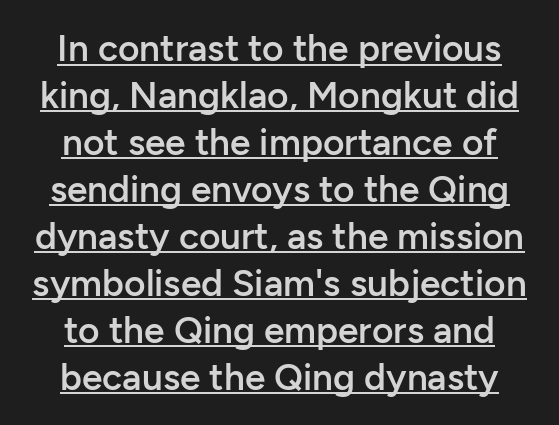
{"serif": "no", "italic": "no", "bold": "semi", "weight": "semibold", "width": "normal", "stroke_contrast": "low", "x_height": "medium", "monospaced": "no", "underline": "yes", "line_spacing": "normal", "line_spacing_ratio": 1.27, "letter_spacing": "normal", "letter_spacing_em": 0.0, "glyph_px": 37}
